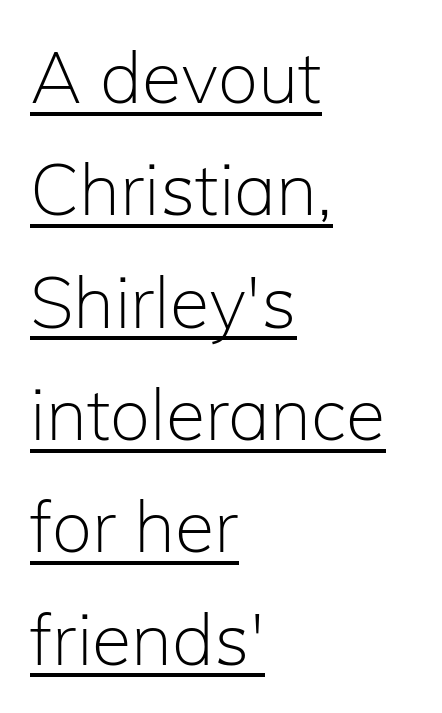
Q: Is the text bold? A: No.
Q: Is the text italic (slanted)? A: No, it is upright.
Q: Is the typeface a serif or a sans-serif typeface? A: Sans-serif.
Q: Is the text underlined? A: Yes.
Q: How is the paragraph aligned? A: Left-aligned.
Q: Is the spacing between letters normal or unusually wide? A: Normal.
Q: Is the spacing between lines tight, normal or loose? A: Normal.
Q: Width (condensed, normal, or wide)? A: Normal.
Q: Stroke contrast? A: Low.
Q: x-height? A: Medium.
Q: Monospaced? A: No.
